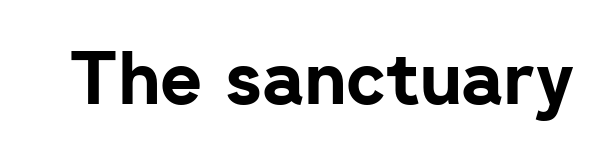
The image shows 72 px bold sans-serif type, upright; set normal letter spacing, not underlined; low stroke contrast and a medium x-height.
